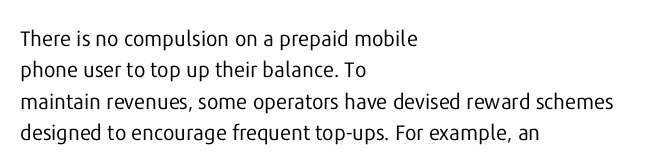
Q: Is the text bold? A: No.
Q: Is the text italic (slanted)? A: No, it is upright.
Q: Is the text underlined? A: No.
Q: How is the paragraph aligned? A: Left-aligned.
Q: Is the spacing between letters normal or unusually wide? A: Normal.
Q: Is the spacing between lines tight, normal or loose? A: Normal.
